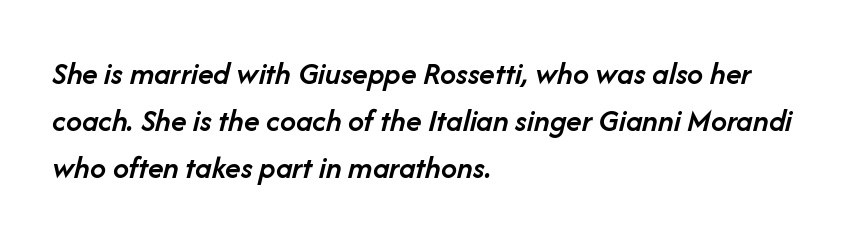
{"italic": "yes", "lean": "right", "slant_degrees": 14, "bold": "semi", "weight": "semibold", "width": "normal", "stroke_contrast": "low", "x_height": "medium", "monospaced": "no", "underline": "no", "align": "left", "line_spacing": "normal", "line_spacing_ratio": 1.47, "letter_spacing": "normal", "letter_spacing_em": 0.0, "glyph_px": 32}
